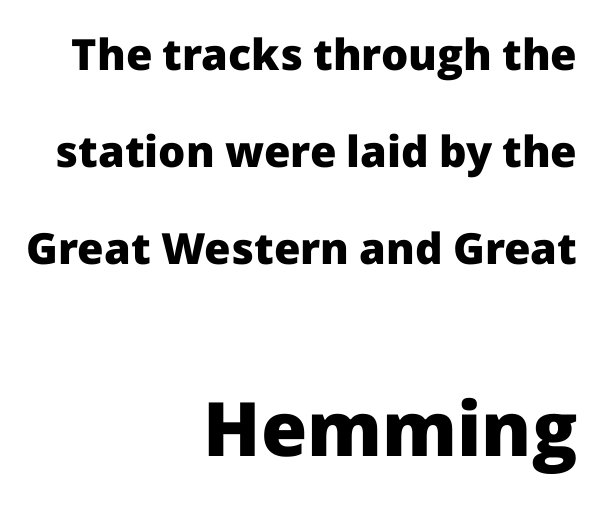
A typesetter would call this proportional, since set widths differ per character. Anything drawn beneath the words? Only blank space. Small over large — that's the arrangement of the two blocks here. The lettering holds an erect, upright posture throughout. Plenty of ink on the page — the face is bold. The typesetter chose a ragged-left arrangement here.
